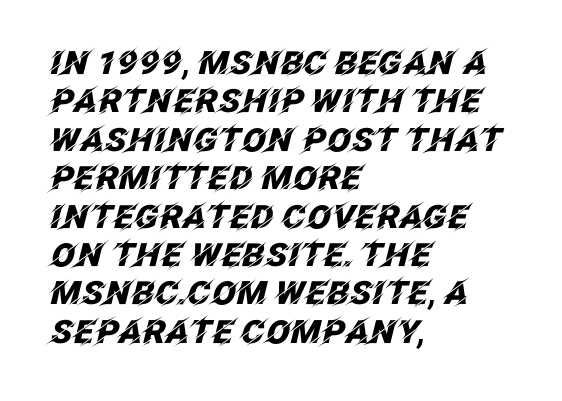
{"italic": "yes", "lean": "right", "slant_degrees": 12, "bold": "yes", "weight": "heavy", "width": "normal", "stroke_contrast": "low", "x_height": "large", "monospaced": "no", "underline": "no", "align": "left", "line_spacing_ratio": 1.2, "letter_spacing": "normal", "letter_spacing_em": 0.0, "glyph_px": 32}
